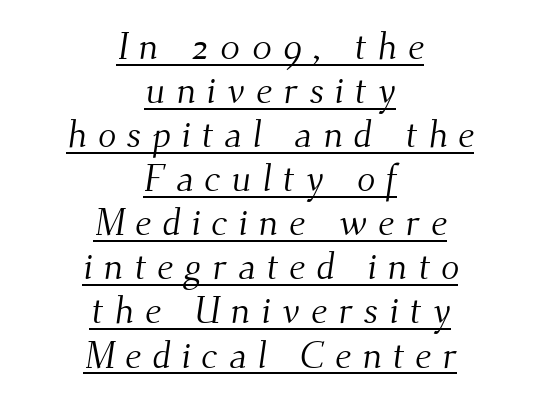
The passage shown is typed in a proportional face where columns would drift. Unbolded letterforms with no extra heft. Caption: expanded tracking, letters set apart. Look at the bottom of the vertical strokes: they flare into serifs here.
